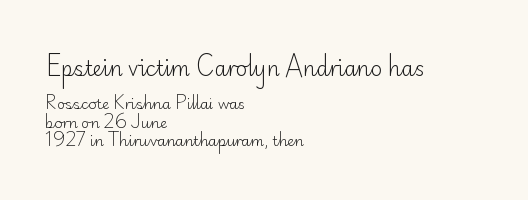
The image shows 20 px text type, upright; set left-aligned, normal line spacing (1.31x), normal letter spacing, not underlined; the first (top) block is 1.43x larger.
